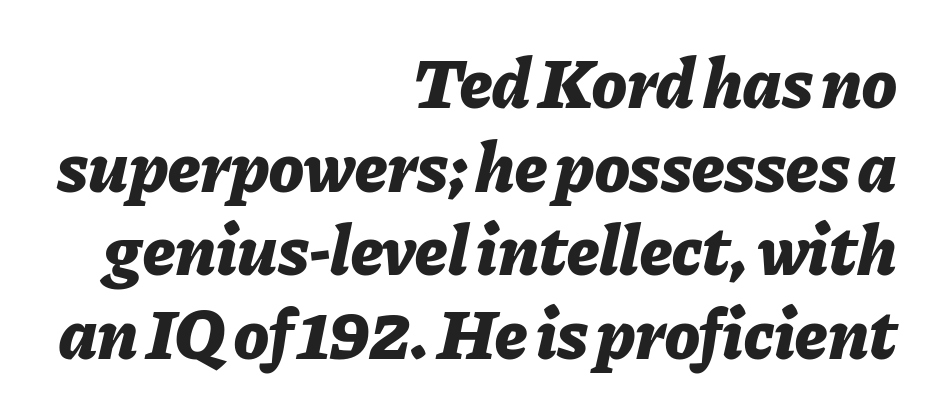
The image shows 72 px bold type, italic (leaning right); set right-aligned, line spacing 1.16x, normal letter spacing, not underlined; low stroke contrast and a medium x-height.
